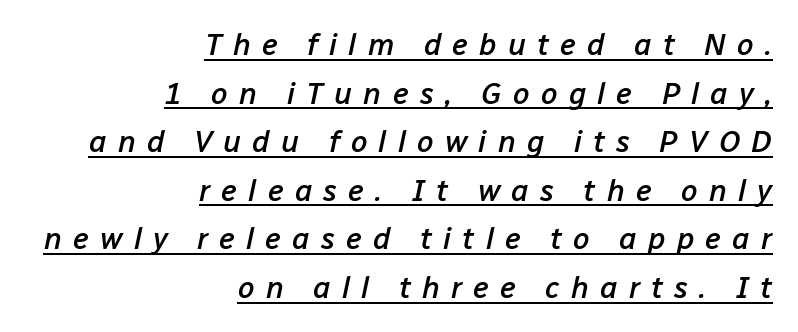
The image shows 30 px semibold type, italic (leaning right); set right-aligned, normal line spacing (1.62x), unusually wide letter spacing (+0.37 em), underlined; low stroke contrast and a medium x-height.
